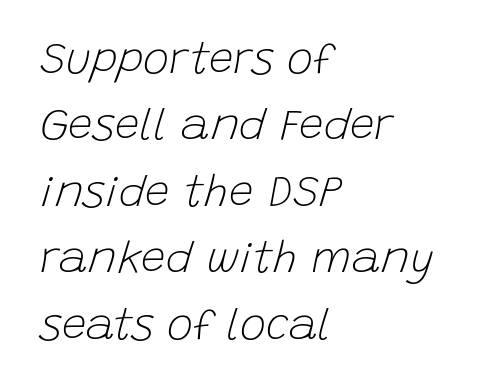
Q: Is the text bold? A: No.
Q: Is the text italic (slanted)? A: Yes, it leans right by about 15 degrees.
Q: Is the text underlined? A: No.
Q: How is the paragraph aligned? A: Left-aligned.
Q: Is the spacing between letters normal or unusually wide? A: Normal.
Q: Is the spacing between lines tight, normal or loose? A: Normal.
Q: Width (condensed, normal, or wide)? A: Normal.
Q: Stroke contrast? A: Low.
Q: x-height? A: Large.
Q: Monospaced? A: No.
